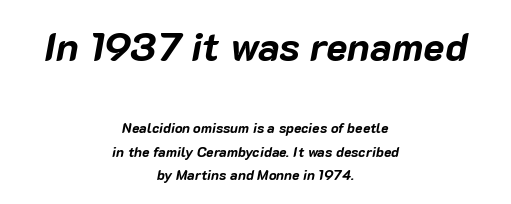
{"italic": "yes", "lean": "right", "slant_degrees": 10, "bold": "yes", "weight": "bold", "width": "normal", "stroke_contrast": "low", "x_height": "medium", "monospaced": "no", "underline": "no", "align": "center", "line_spacing": "normal", "line_spacing_ratio": 1.68, "letter_spacing": "normal", "letter_spacing_em": 0.0, "larger_block": "first", "size_ratio": 2.86, "glyph_px": 40}
